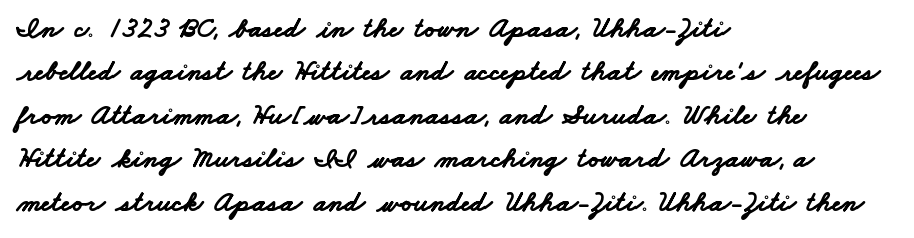
Q: Is the text bold? A: Yes.
Q: Is the typeface a serif or a sans-serif typeface? A: Sans-serif.
Q: Is the text underlined? A: No.
Q: How is the paragraph aligned? A: Left-aligned.
Q: Is the spacing between letters normal or unusually wide? A: Normal.
Q: Is the spacing between lines tight, normal or loose? A: Normal.
Q: Width (condensed, normal, or wide)? A: Wide.
Q: Stroke contrast? A: Low.
Q: x-height? A: Small.
Q: Monospaced? A: No.
